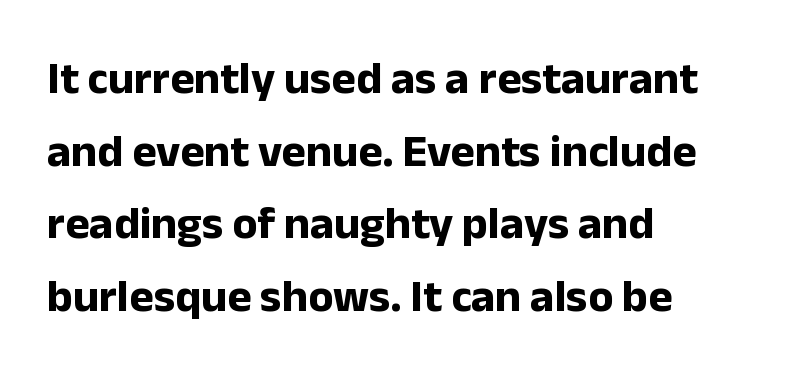
Q: Is the text bold? A: Yes.
Q: Is the text italic (slanted)? A: No, it is upright.
Q: Is the typeface a serif or a sans-serif typeface? A: Sans-serif.
Q: Is the text underlined? A: No.
Q: How is the paragraph aligned? A: Left-aligned.
Q: Is the spacing between letters normal or unusually wide? A: Normal.
Q: Is the spacing between lines tight, normal or loose? A: Normal.
Q: Width (condensed, normal, or wide)? A: Normal.
Q: Stroke contrast? A: Low.
Q: x-height? A: Medium.
Q: Monospaced? A: No.
